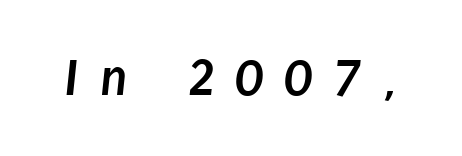
Do the characters align in a grid? No, the font is proportional. Each letter's strokes conclude bluntly, with no projecting serifs. This is heavy type, rendered in bold. Tracking value appears strongly positive — letters spread wide. Beneath every word, the page is bare.
